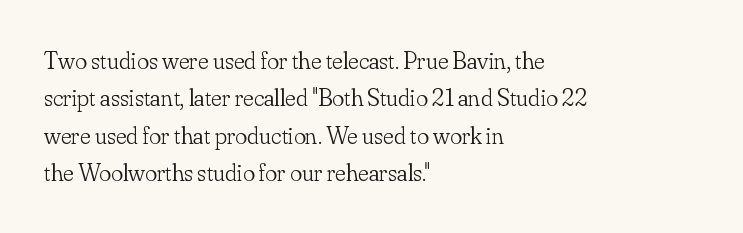
The image shows 25 px text type, upright; set left-aligned, normal line spacing (1.5x), normal letter spacing, not underlined.
